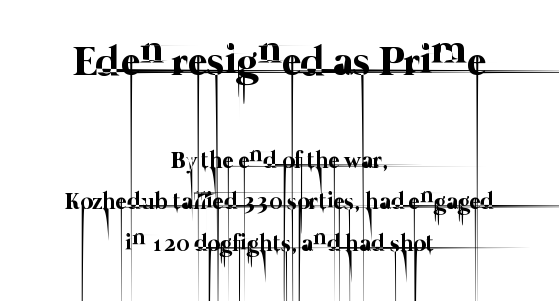
{"bold": "no", "weight": "thin", "width": "normal", "stroke_contrast": "low", "x_height": "medium", "monospaced": "no", "underline": "no", "align": "center", "line_spacing_ratio": 1.74, "letter_spacing": "normal", "letter_spacing_em": 0.0, "larger_block": "first", "size_ratio": 1.75, "glyph_px": 42}
